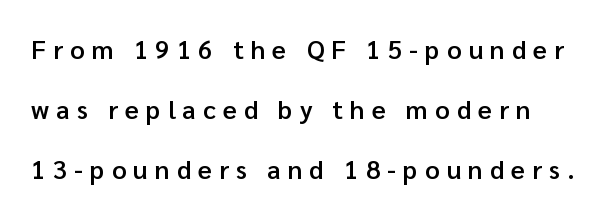
Q: Is the text bold? A: Semi-bold.
Q: Is the text italic (slanted)? A: No, it is upright.
Q: Is the text underlined? A: No.
Q: Is the spacing between letters normal or unusually wide? A: Unusually wide.
Q: Is the spacing between lines tight, normal or loose? A: Loose.
